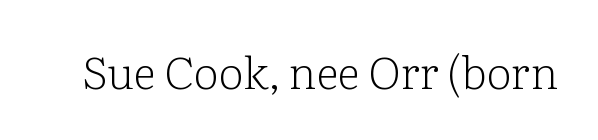
Q: Is the text bold? A: No.
Q: Is the text italic (slanted)? A: No, it is upright.
Q: Is the typeface a serif or a sans-serif typeface? A: Serif.
Q: Is the text underlined? A: No.
Q: Is the spacing between letters normal or unusually wide? A: Normal.
Q: Width (condensed, normal, or wide)? A: Normal.
Q: Stroke contrast? A: Low.
Q: x-height? A: Medium.
Q: Monospaced? A: No.
